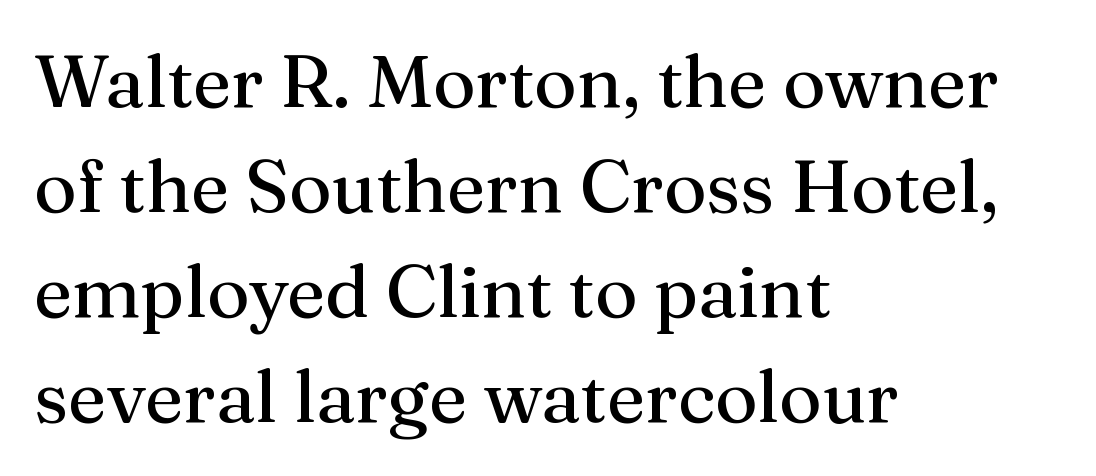
Each new line begins a customary step beneath the previous one. The font is comparable to plain body text, perhaps lighter. The passage shown has conventional tracking throughout. A clean baseline with only descenders dipping below it. The letters advance in unequal steps, a hallmark of proportional type. The face used here is seriffed, in the tradition of book romans.
